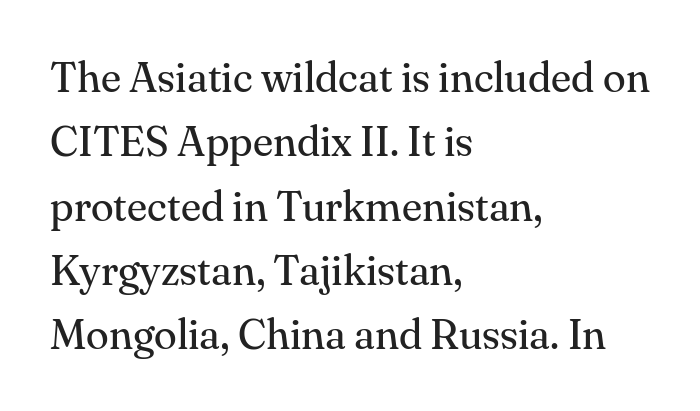
The image shows 42 px regular-weight serif type, upright; set left-aligned, normal line spacing (1.53x), normal letter spacing, not underlined; medium stroke contrast and a small x-height.
